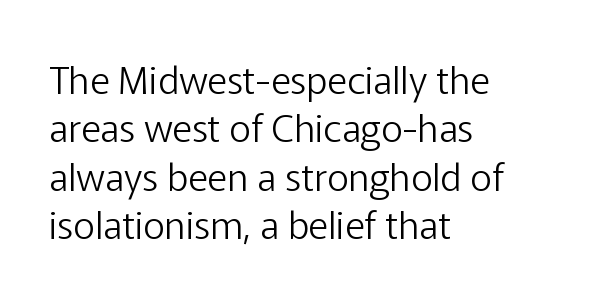
The image shows 38 px light sans-serif type, upright; set left-aligned, normal line spacing (1.27x), normal letter spacing, not underlined; low stroke contrast and a medium x-height.
